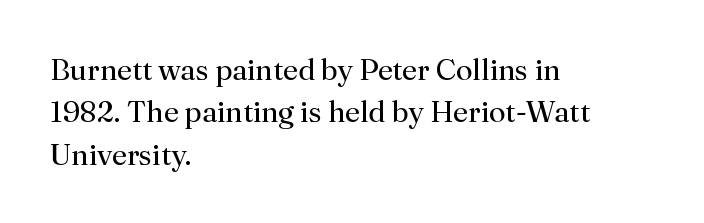
{"serif": "yes", "italic": "no", "bold": "no", "weight": "regular", "width": "normal", "stroke_contrast": "medium", "x_height": "small", "monospaced": "no", "underline": "no", "align": "left", "line_spacing": "normal", "line_spacing_ratio": 1.41, "letter_spacing": "normal", "letter_spacing_em": 0.0, "glyph_px": 30}
